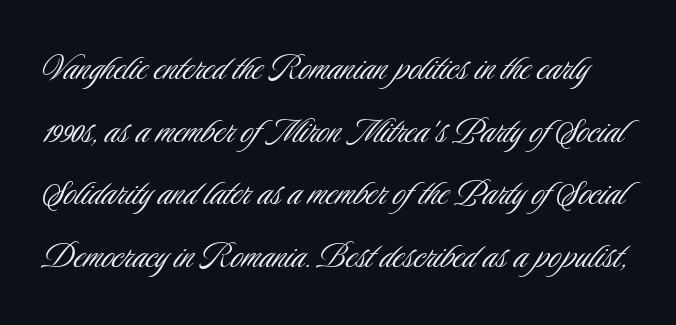
{"serif": "no", "bold": "no", "weight": "light", "width": "condensed", "stroke_contrast": "low", "x_height": "small", "monospaced": "no", "underline": "no", "line_spacing": "normal", "line_spacing_ratio": 1.49, "letter_spacing": "normal", "letter_spacing_em": 0.0, "glyph_px": 42}
